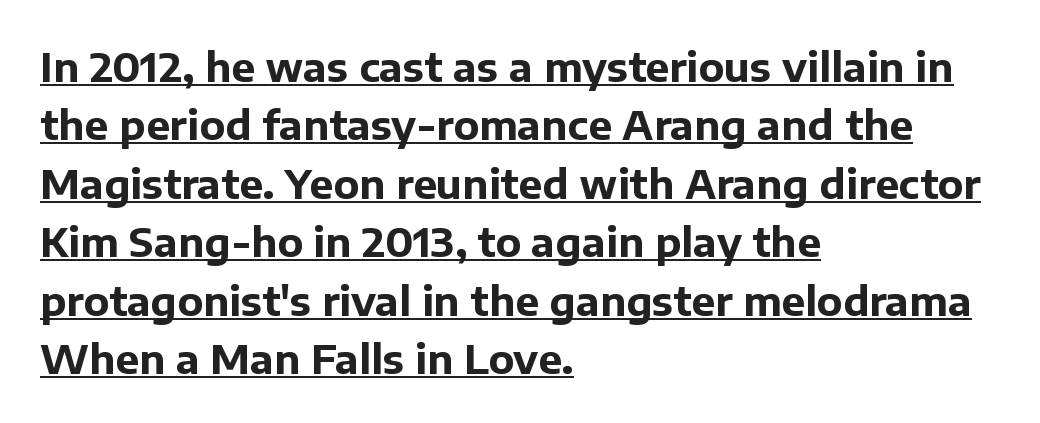
The image shows 40 px bold sans-serif type, upright; set left-aligned, normal line spacing (1.46x), normal letter spacing, underlined; low stroke contrast and a medium x-height.
